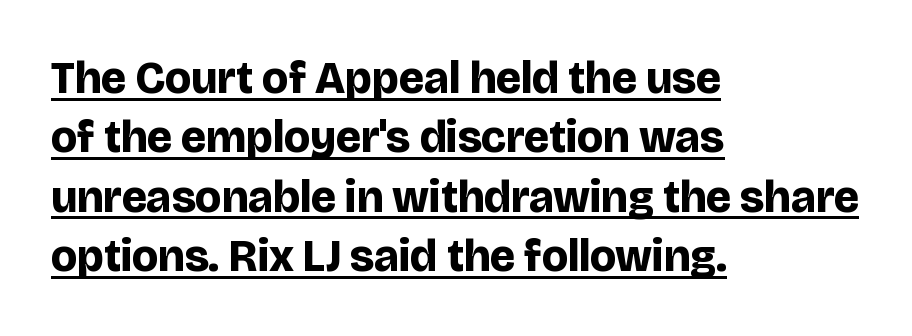
The image shows 45 px bold sans-serif type, upright; set left-aligned, normal line spacing (1.32x), normal letter spacing, underlined; low stroke contrast and a large x-height.
